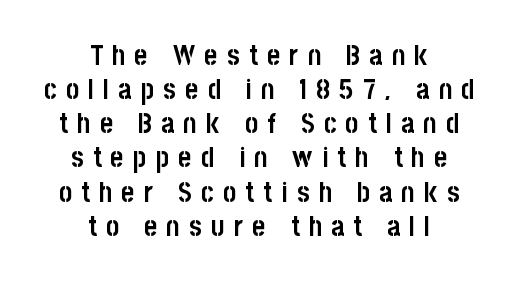
Q: Is the text bold? A: Yes.
Q: Is the text italic (slanted)? A: No, it is upright.
Q: Is the typeface a serif or a sans-serif typeface? A: Sans-serif.
Q: Is the text underlined? A: No.
Q: How is the paragraph aligned? A: Centered.
Q: Is the spacing between letters normal or unusually wide? A: Unusually wide.
Q: Width (condensed, normal, or wide)? A: Condensed.
Q: Stroke contrast? A: Low.
Q: x-height? A: Large.
Q: Monospaced? A: No.
